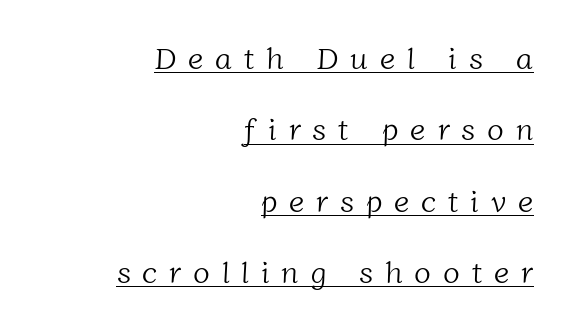
The letters carry serifs — small finishing strokes at the ends of their stems. Students, observe the line beneath the letters — that is underlining. Vertically, the passage feels expansive, rows floating well apart. Teacher's note: observe the even right margin — that is flush-right alignment. Display-style spreading of the glyphs; the letterfit is very open.
